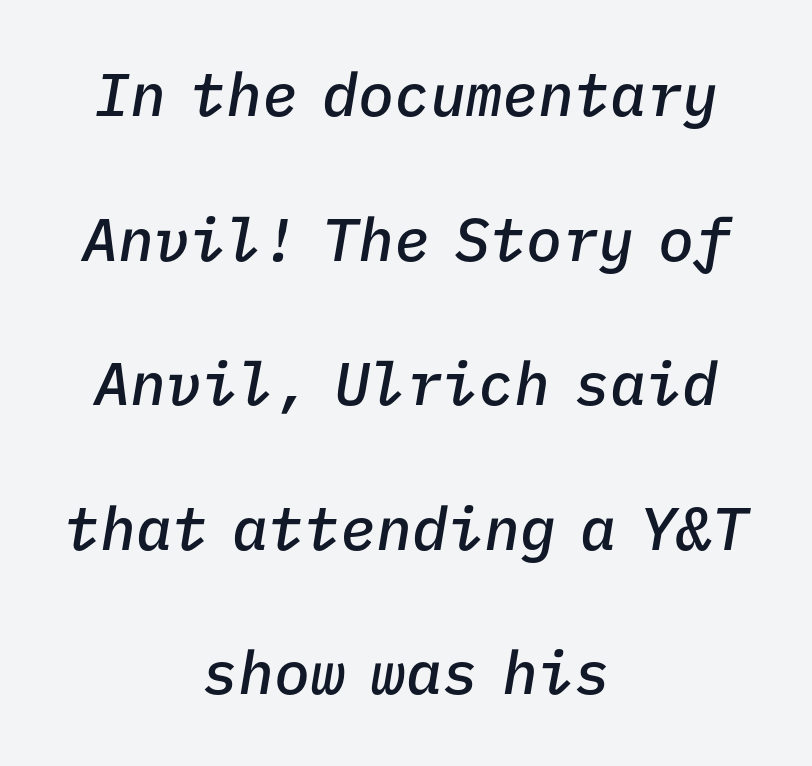
The image shows 60 px semibold type, italic (leaning right), monospaced; set centered, loose line spacing (2.41x), normal letter spacing, not underlined; low stroke contrast and a medium x-height.
